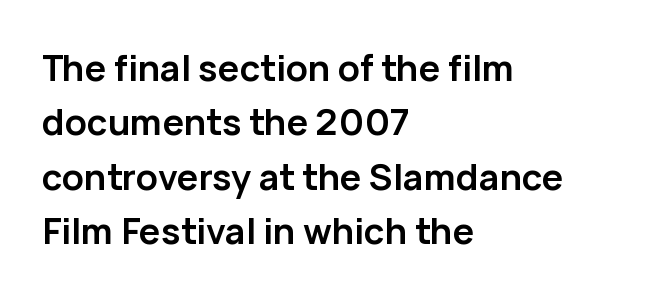
The image shows 36 px semibold sans-serif type, upright; set left-aligned, normal line spacing (1.51x), normal letter spacing, not underlined; low stroke contrast and a medium x-height.
